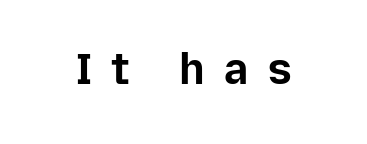
Typesetter's note: full bold, strokes at maximum text heaviness. Character widths vary here, with narrow letters taking less room than wide ones. Bare-footed words on every line. The characters display no serif detailing; their extremities are plain.
